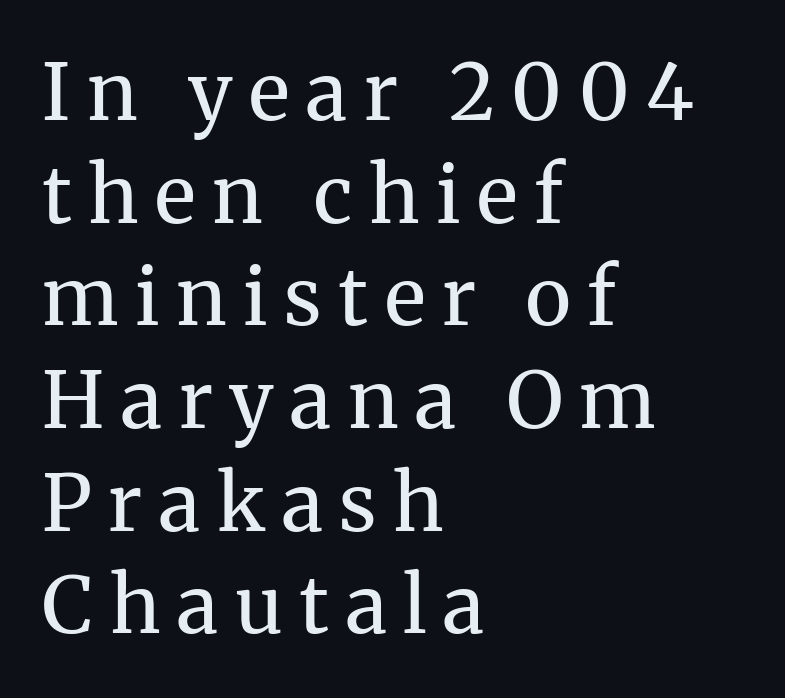
The image shows 79 px regular-weight serif type, upright; set left-aligned, normal line spacing (1.3x), unusually wide letter spacing (+0.21 em), not underlined; medium stroke contrast and a medium x-height.
